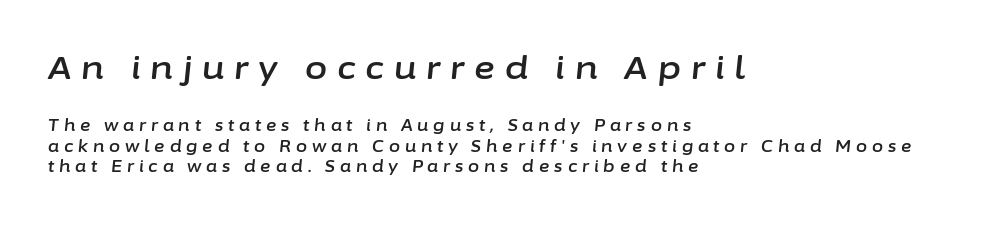
The image shows 32 px text type, italic (leaning right); set left-aligned, normal line spacing (1.29x), unusually wide letter spacing (+0.31 em), not underlined; the first (top) block is 2.0x larger; low stroke contrast and a medium x-height.
